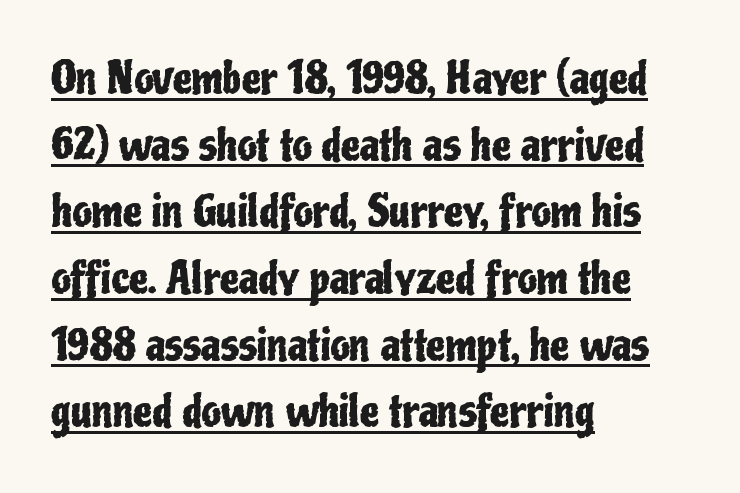
Nope, not italic — everything's standing straight. Do the characters align in a grid? No, the font is proportional. The line texture is even and compact thanks to regular tracking. Students, observe: this is what conventionally led text looks like. The characters display no serif detailing; their extremities are plain.
